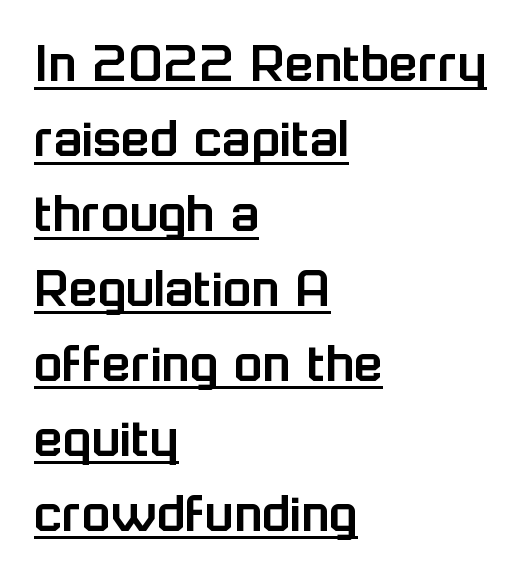
{"serif": "no", "italic": "no", "width": "normal", "stroke_contrast": "low", "x_height": "medium", "monospaced": "no", "underline": "yes", "align": "left", "line_spacing": "normal", "line_spacing_ratio": 1.27, "letter_spacing": "normal", "letter_spacing_em": 0.0, "glyph_px": 59}
